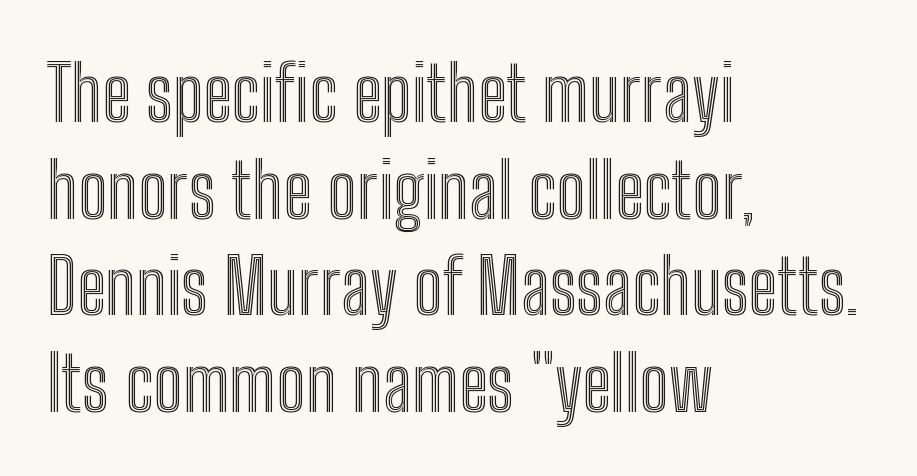
{"italic": "no", "width": "condensed", "x_height": "medium", "monospaced": "no", "underline": "no", "align": "left", "line_spacing": "normal", "line_spacing_ratio": 1.27, "letter_spacing": "normal", "letter_spacing_em": 0.0, "glyph_px": 76}
